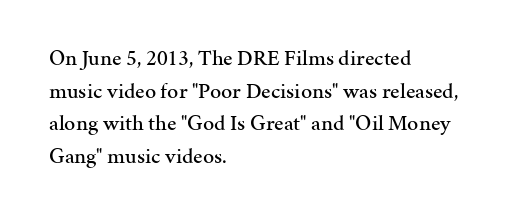
The image shows 22 px text type, upright; set left-aligned, normal line spacing (1.48x), normal letter spacing, not underlined.
